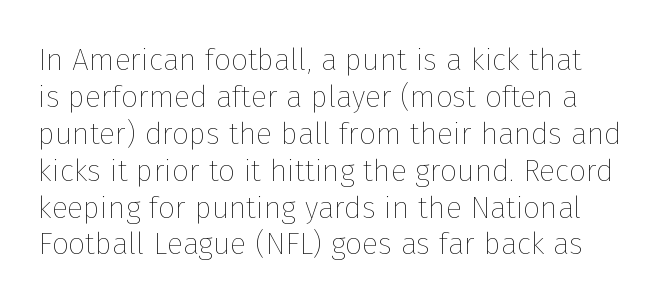
Unmarked baselines from the first word to the last. Rendered with straight, roman letterforms. Nothing unusual about the tracking: characters are spaced as the font intends. Spacing verdict: proportional, widths tailored to each character. Unbolded letterforms with no extra heft.
